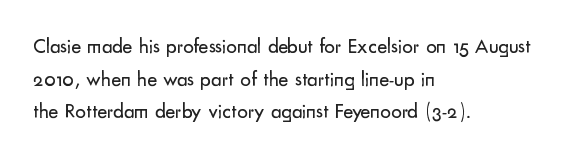
The axis of the letterforms is exactly vertical. Here the glyphs are tracked normally, forming tight word shapes. Descenders hang freely into open space. Line beginnings align vertically; line endings do not. The rows are spaced the way most documents space them.
